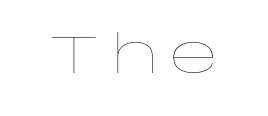
Q: Is the text bold? A: No.
Q: Is the text italic (slanted)? A: No, it is upright.
Q: Is the text underlined? A: No.
Q: Is the spacing between letters normal or unusually wide? A: Unusually wide.
Q: Width (condensed, normal, or wide)? A: Wide.
Q: Stroke contrast? A: Low.
Q: x-height? A: Large.
Q: Monospaced? A: No.
